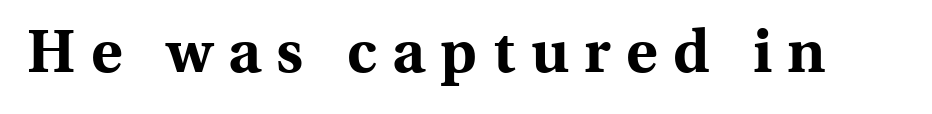
The image shows 60 px bold serif type, upright; set unusually wide letter spacing (+0.26 em), not underlined; a medium x-height.
